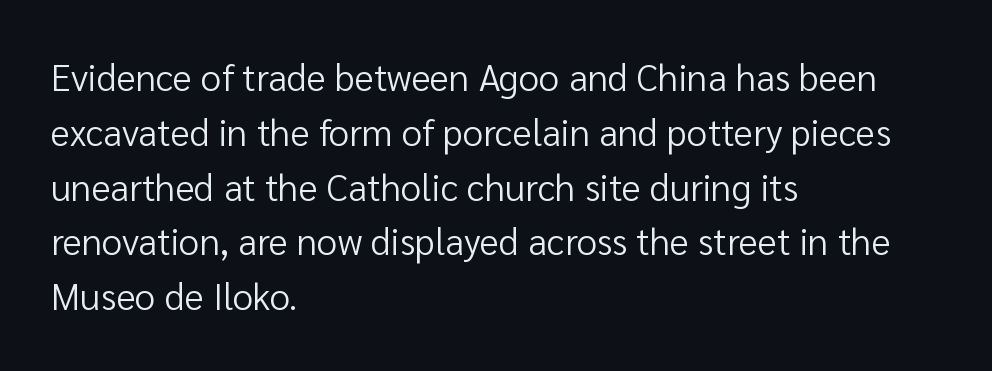
{"serif": "no", "italic": "no", "bold": "no", "weight": "regular", "width": "normal", "stroke_contrast": "low", "x_height": "medium", "monospaced": "no", "underline": "no", "align": "left", "line_spacing": "normal", "line_spacing_ratio": 1.48, "letter_spacing": "normal", "letter_spacing_em": 0.0, "glyph_px": 37}
